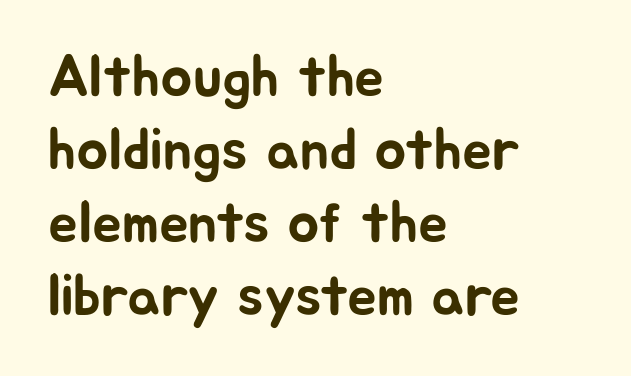
The area under the type is left untouched. The tracking reads as untouched default to a designer's eye. To sum up the face: it is a sans, with no serifs. A student would call this left alignment; a typographer would say flush left, rag right. Character widths vary here, with narrow letters taking less room than wide ones. The axis of the letterforms is exactly vertical.
